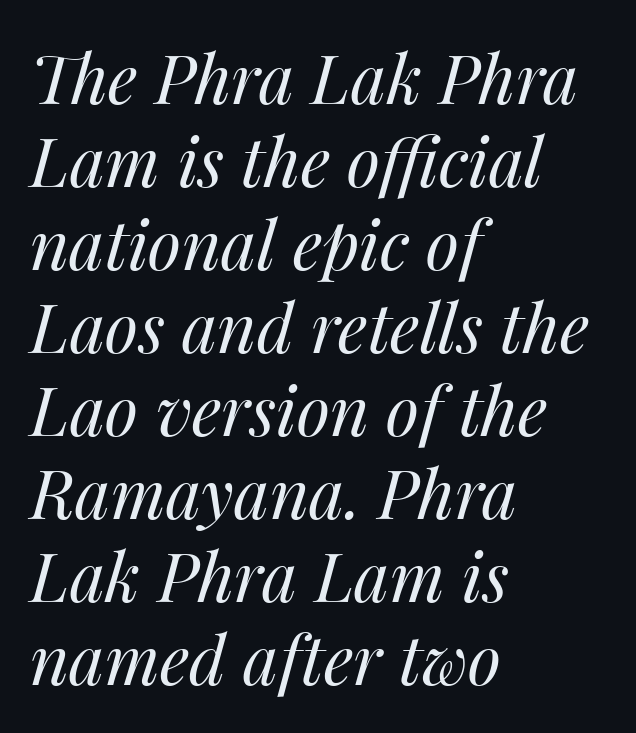
The image shows 68 px regular-weight type, italic (leaning right); set left-aligned, line spacing 1.22x, normal letter spacing, not underlined; medium stroke contrast and a medium x-height.
